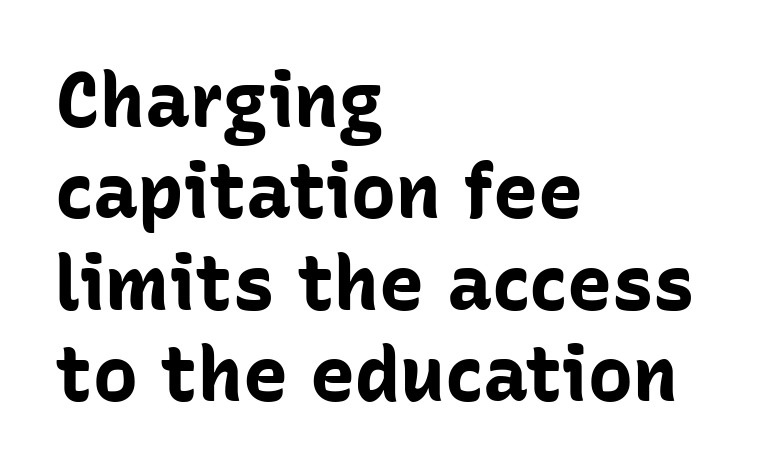
The image shows 75 px bold sans-serif type, upright; set left-aligned, line spacing 1.22x, normal letter spacing, not underlined; low stroke contrast and a medium x-height.
